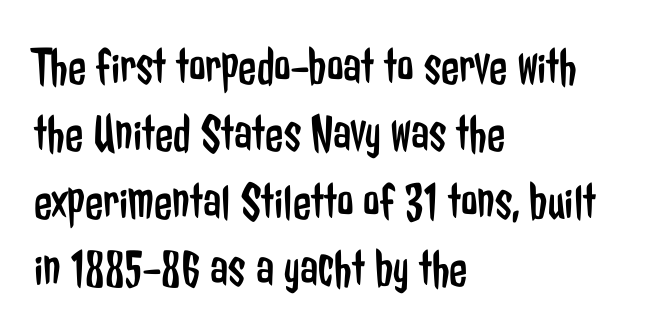
The image shows 53 px regular-weight, condensed sans-serif type, upright; set left-aligned, normal line spacing (1.27x), normal letter spacing, not underlined; low stroke contrast and a medium x-height.
